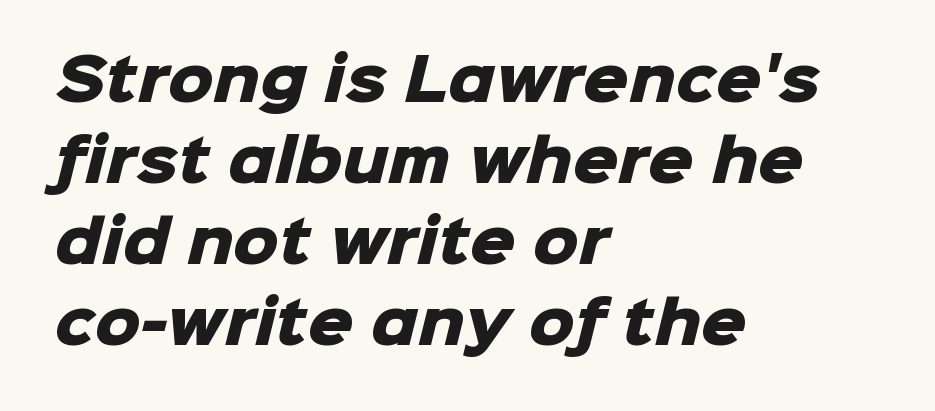
{"serif": "no", "bold": "yes", "weight": "heavy", "width": "normal", "stroke_contrast": "low", "x_height": "medium", "monospaced": "no", "underline": "no", "align": "left", "line_spacing": "normal", "line_spacing_ratio": 1.42, "letter_spacing": "normal", "letter_spacing_em": 0.0, "glyph_px": 57}
